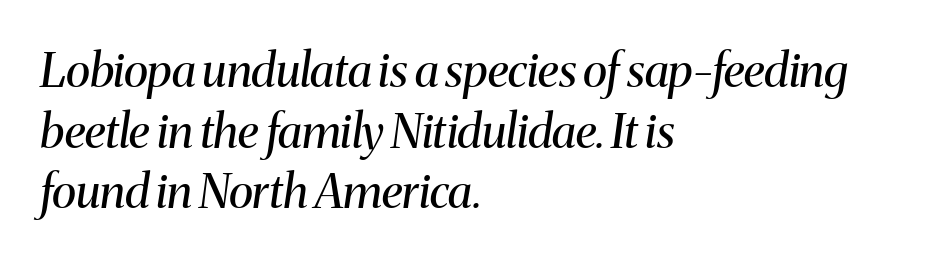
The image shows 47 px regular-weight serif type, italic (leaning right); set left-aligned, normal line spacing (1.29x), normal letter spacing, not underlined; medium stroke contrast and a medium x-height.
